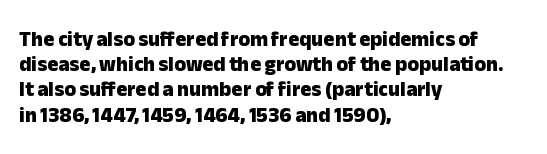
{"italic": "no", "bold": "yes", "underline": "no", "align": "left", "line_spacing_ratio": 1.2, "letter_spacing": "normal", "letter_spacing_em": 0.0, "glyph_px": 21}
